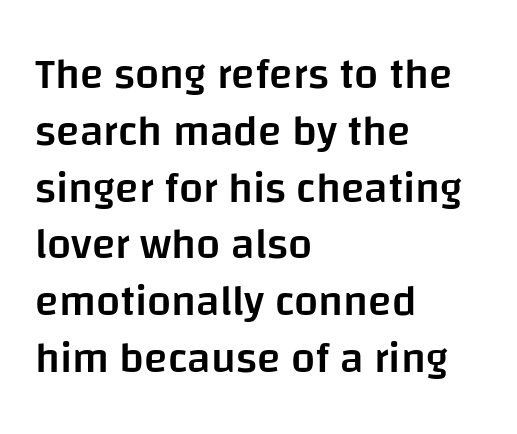
Q: Is the text bold? A: Semi-bold.
Q: Is the text italic (slanted)? A: No, it is upright.
Q: Is the typeface a serif or a sans-serif typeface? A: Sans-serif.
Q: Is the text underlined? A: No.
Q: How is the paragraph aligned? A: Left-aligned.
Q: Is the spacing between letters normal or unusually wide? A: Normal.
Q: Is the spacing between lines tight, normal or loose? A: Normal.
Q: Width (condensed, normal, or wide)? A: Normal.
Q: Stroke contrast? A: Low.
Q: x-height? A: Large.
Q: Monospaced? A: No.
